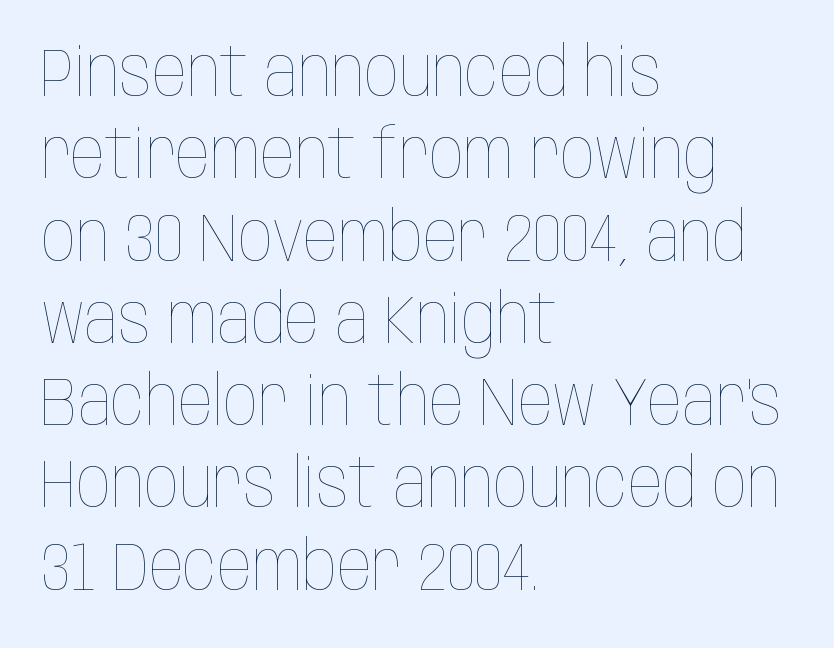
This sample has the flowing, uneven cadence of proportional lettering. Characters follow at the spacing the type designer built in. Heaviness? Minimal to ordinary, like unemphasized prose. Decoration check: the copy has no underline.
